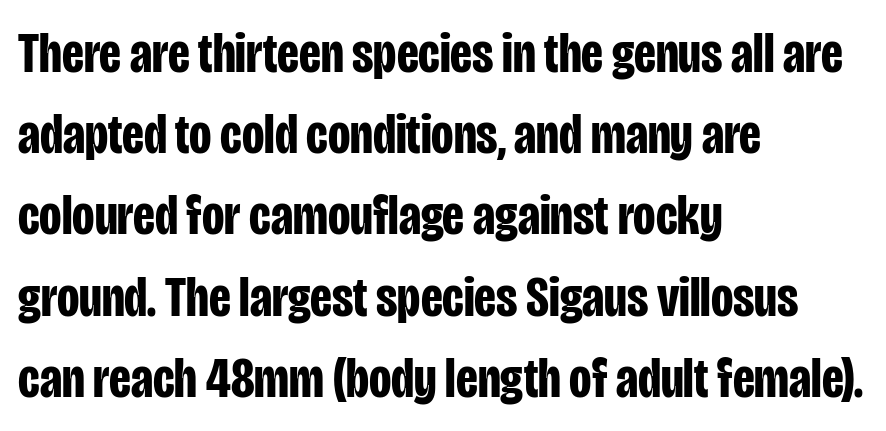
One-word summary of the alignment: left. Between one letter and the next there's only the usual sliver of space. The typography opts for an upright posture over an oblique one. Nothing sits at the stroke ends, so this counts as sans-serif. Each letter keeps its own natural width here, so spacing adapts to shape.
